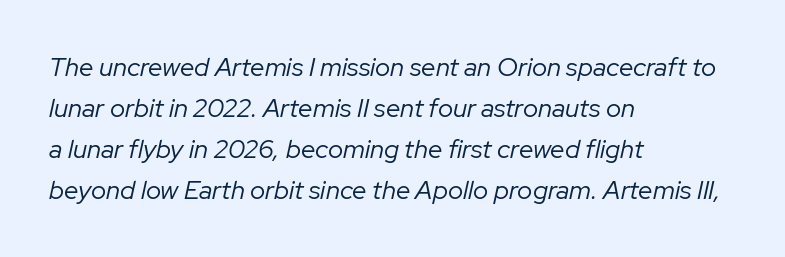
The image shows 26 px text type, italic (leaning right); set left-aligned, normal line spacing (1.58x), normal letter spacing, not underlined.
